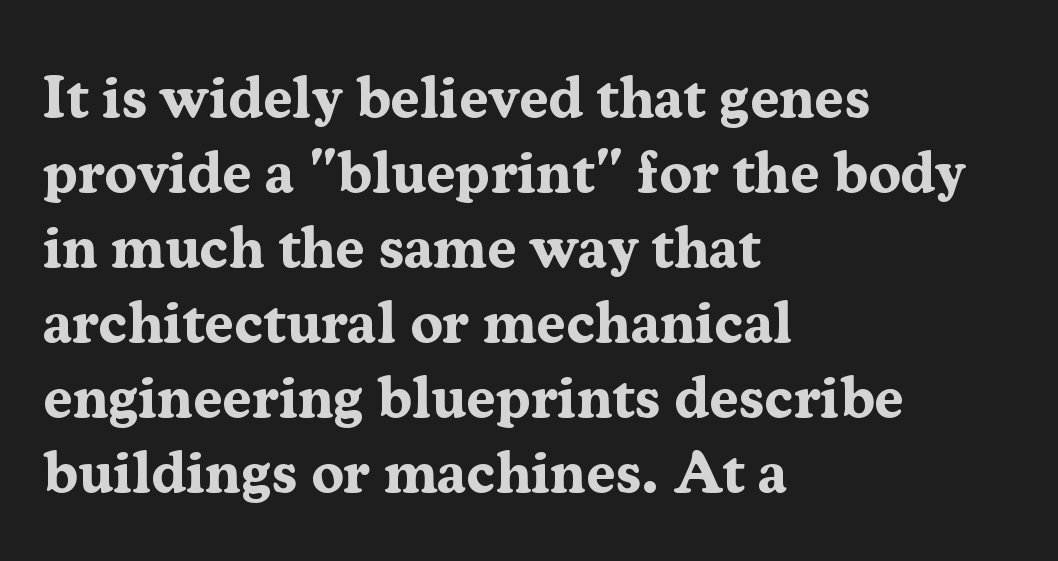
{"serif": "yes", "italic": "no", "bold": "yes", "weight": "bold", "width": "normal", "stroke_contrast": "medium", "x_height": "medium", "monospaced": "no", "underline": "no", "align": "left", "line_spacing": "normal", "line_spacing_ratio": 1.27, "letter_spacing": "normal", "letter_spacing_em": 0.0, "glyph_px": 59}
